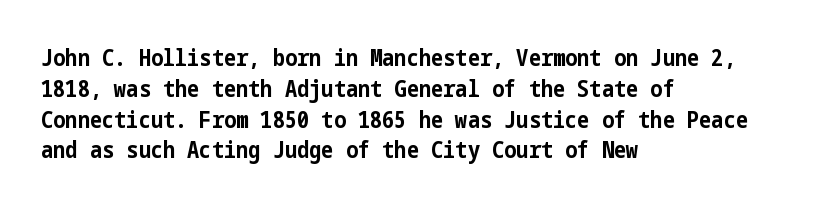
{"italic": "no", "bold": "yes", "underline": "no", "align": "left", "line_spacing": "normal", "line_spacing_ratio": 1.34, "letter_spacing": "normal", "letter_spacing_em": 0.0, "glyph_px": 23}
